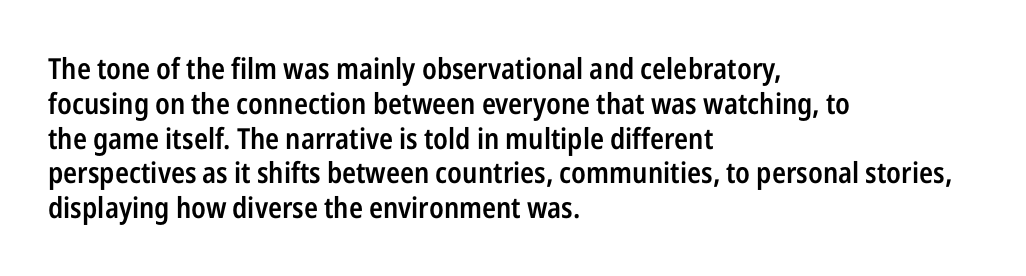
{"serif": "no", "italic": "no", "bold": "semi", "weight": "semibold", "width": "condensed", "stroke_contrast": "low", "x_height": "medium", "monospaced": "no", "underline": "no", "align": "left", "line_spacing_ratio": 1.2, "letter_spacing": "normal", "letter_spacing_em": 0.0, "glyph_px": 29}
